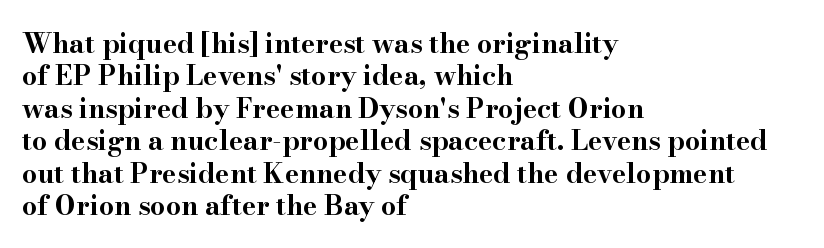
{"italic": "no", "bold": "yes", "underline": "no", "align": "left", "line_spacing_ratio": 1.2, "letter_spacing": "normal", "letter_spacing_em": 0.0, "glyph_px": 27}
